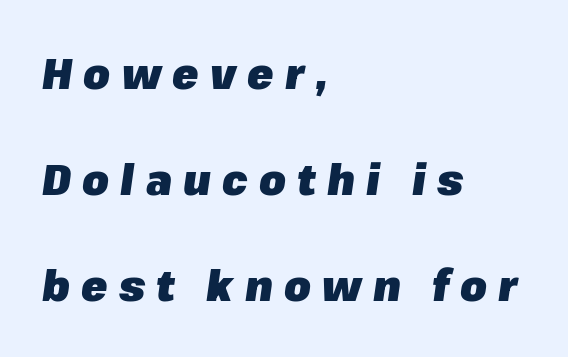
{"italic": "yes", "lean": "right", "slant_degrees": 8, "bold": "yes", "weight": "heavy", "width": "normal", "stroke_contrast": "low", "x_height": "medium", "monospaced": "no", "underline": "no", "align": "left", "line_spacing": "loose", "line_spacing_ratio": 2.47, "letter_spacing": "wide", "letter_spacing_em": 0.26, "glyph_px": 43}
